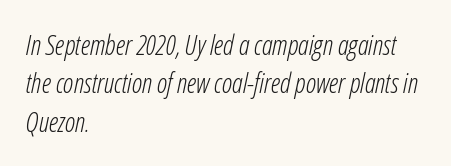
{"italic": "yes", "lean": "right", "slant_degrees": 12, "bold": "no", "underline": "no", "align": "left", "line_spacing": "normal", "line_spacing_ratio": 1.42, "letter_spacing": "normal", "letter_spacing_em": 0.0, "glyph_px": 27}
